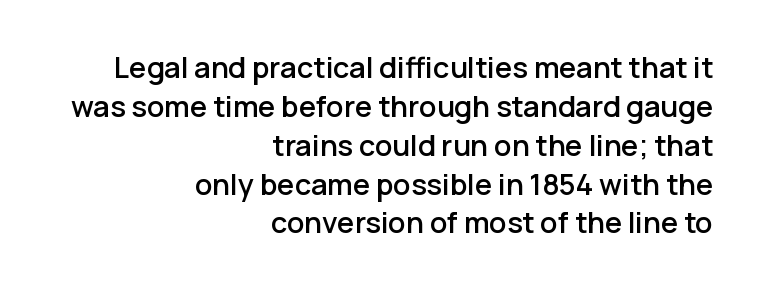
{"serif": "no", "italic": "no", "width": "normal", "stroke_contrast": "low", "x_height": "medium", "monospaced": "no", "underline": "no", "align": "right", "line_spacing": "normal", "line_spacing_ratio": 1.34, "letter_spacing": "normal", "letter_spacing_em": 0.0, "glyph_px": 29}
